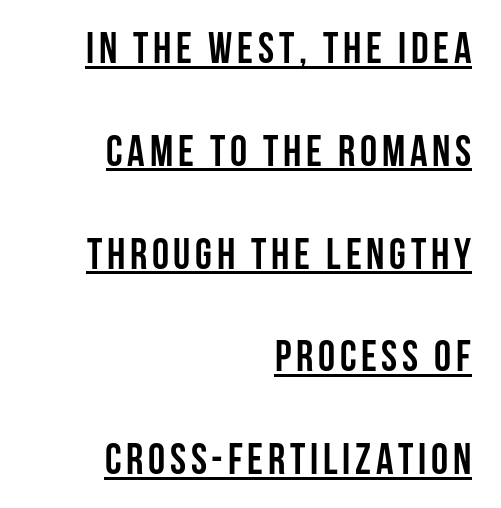
The image shows 43 px semibold, condensed sans-serif type, upright; set right-aligned, loose line spacing (2.39x), underlined; low stroke contrast and a large x-height.
